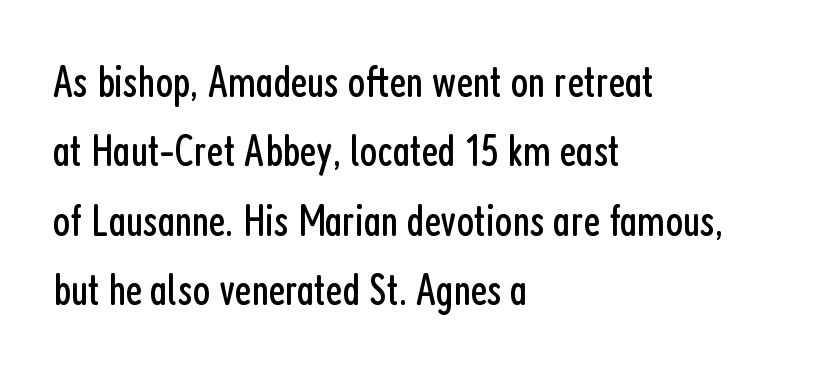
The image shows 45 px regular-weight, condensed sans-serif type, upright; set left-aligned, normal line spacing (1.54x), normal letter spacing, not underlined; low stroke contrast and a medium x-height.
